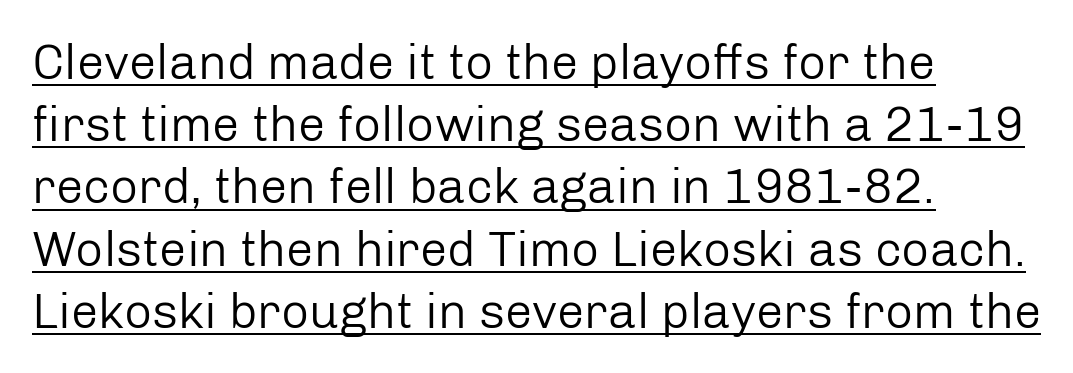
The image shows 49 px regular-weight sans-serif type, upright; set left-aligned, normal line spacing (1.27x), normal letter spacing, underlined; low stroke contrast and a medium x-height.
